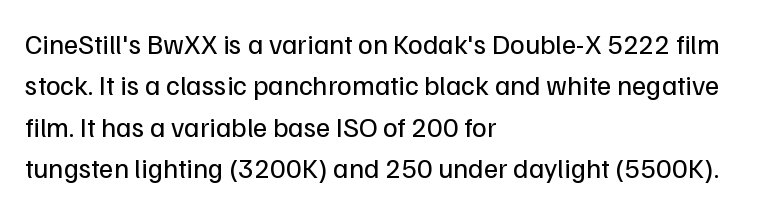
A student would call this left alignment; a typographer would say flush left, rag right. Students, observe: this is what conventionally led text looks like. These lines keep a tight, regular rhythm from letter to letter. No heavy texture on the line: the type isn't bold. Beneath every word, the page is bare. This rendering employs a face without finishing strokes, i.e., a sans-serif.
